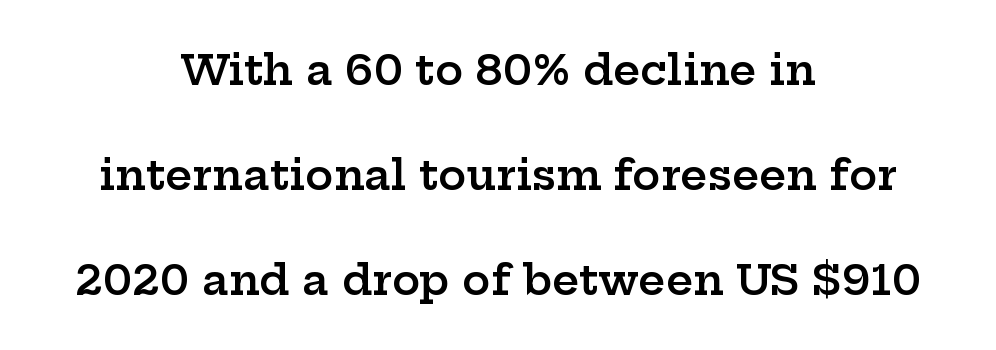
Q: Is the text bold? A: Semi-bold.
Q: Is the text italic (slanted)? A: No, it is upright.
Q: Is the typeface a serif or a sans-serif typeface? A: Serif.
Q: Is the text underlined? A: No.
Q: How is the paragraph aligned? A: Centered.
Q: Is the spacing between letters normal or unusually wide? A: Normal.
Q: Is the spacing between lines tight, normal or loose? A: Loose.
Q: Width (condensed, normal, or wide)? A: Wide.
Q: Stroke contrast? A: Low.
Q: x-height? A: Medium.
Q: Monospaced? A: No.
